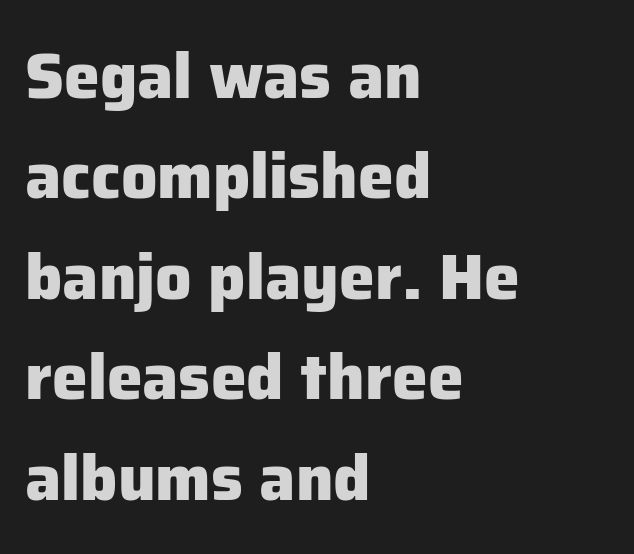
Q: Is the text bold? A: Yes.
Q: Is the text italic (slanted)? A: No, it is upright.
Q: Is the typeface a serif or a sans-serif typeface? A: Sans-serif.
Q: Is the text underlined? A: No.
Q: How is the paragraph aligned? A: Left-aligned.
Q: Is the spacing between letters normal or unusually wide? A: Normal.
Q: Is the spacing between lines tight, normal or loose? A: Normal.
Q: Width (condensed, normal, or wide)? A: Normal.
Q: Stroke contrast? A: Low.
Q: x-height? A: Medium.
Q: Monospaced? A: No.
